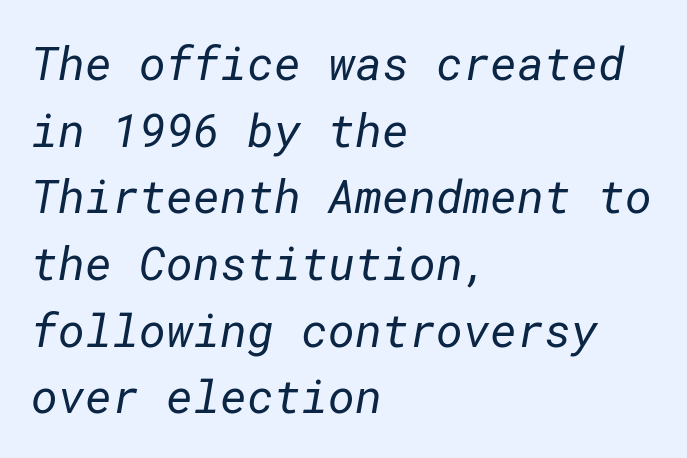
{"serif": "no", "bold": "no", "weight": "regular", "width": "normal", "stroke_contrast": "low", "x_height": "medium", "underline": "no", "align": "left", "line_spacing": "normal", "line_spacing_ratio": 1.45, "letter_spacing": "normal", "letter_spacing_em": 0.0, "glyph_px": 46}
